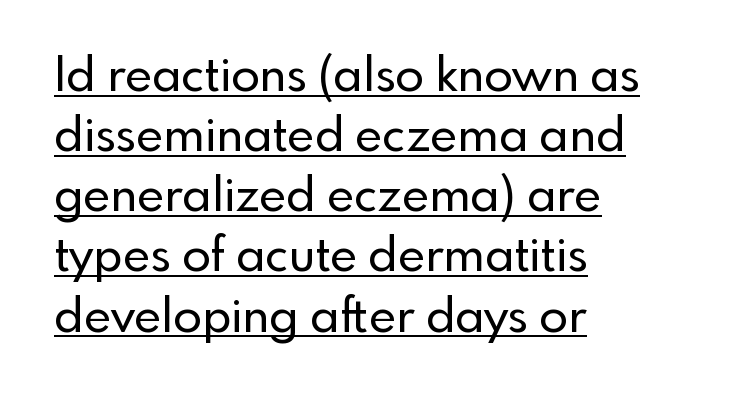
{"serif": "no", "italic": "no", "width": "normal", "x_height": "small", "monospaced": "no", "underline": "yes", "align": "left", "line_spacing": "normal", "line_spacing_ratio": 1.28, "letter_spacing": "normal", "letter_spacing_em": 0.0, "glyph_px": 47}
